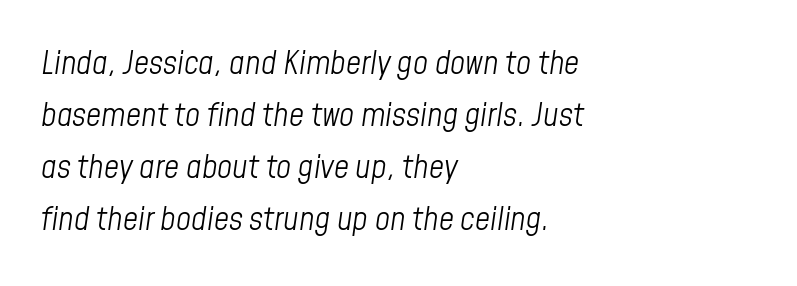
Q: Is the text bold? A: No.
Q: Is the text italic (slanted)? A: Yes, it leans right by about 8 degrees.
Q: Is the text underlined? A: No.
Q: How is the paragraph aligned? A: Left-aligned.
Q: Is the spacing between letters normal or unusually wide? A: Normal.
Q: Is the spacing between lines tight, normal or loose? A: Normal.
Q: Width (condensed, normal, or wide)? A: Condensed.
Q: Stroke contrast? A: Low.
Q: x-height? A: Medium.
Q: Monospaced? A: No.
